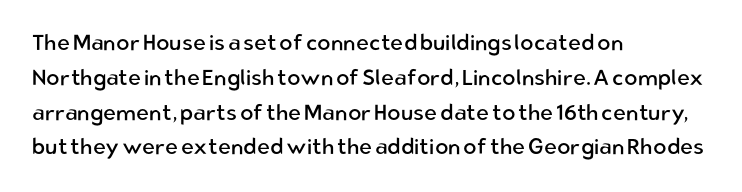
All the whitespace from short lines collects on the right. No extra tracking has been applied to these lines. Characters remain perfectly vertical along every line. The space beneath each line is pristine and unruled. Vertical stems look standard width or narrower in stroke.
